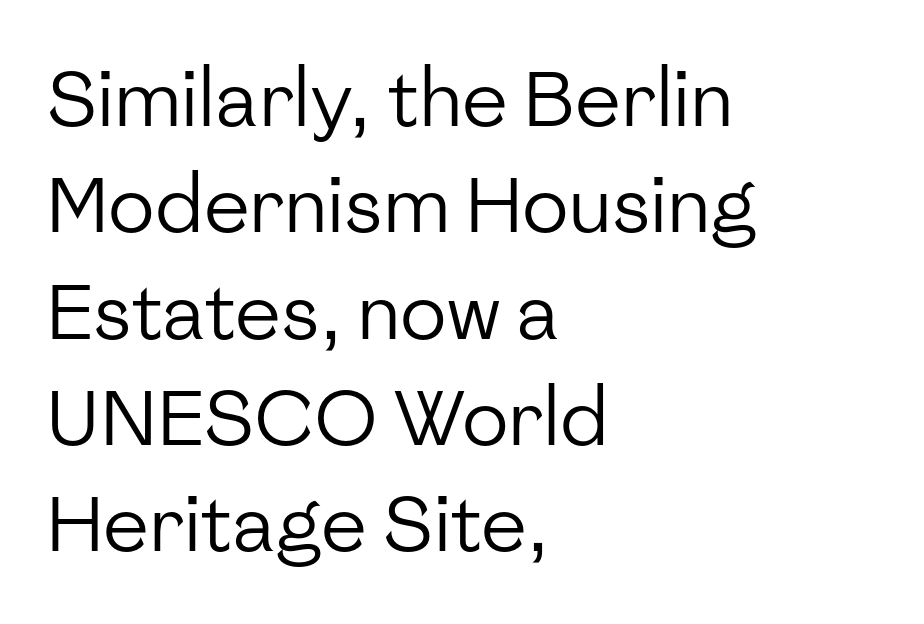
Q: Is the text bold? A: No.
Q: Is the text italic (slanted)? A: No, it is upright.
Q: Is the typeface a serif or a sans-serif typeface? A: Sans-serif.
Q: Is the text underlined? A: No.
Q: How is the paragraph aligned? A: Left-aligned.
Q: Is the spacing between letters normal or unusually wide? A: Normal.
Q: Is the spacing between lines tight, normal or loose? A: Normal.
Q: Width (condensed, normal, or wide)? A: Normal.
Q: Stroke contrast? A: Low.
Q: x-height? A: Medium.
Q: Monospaced? A: No.
